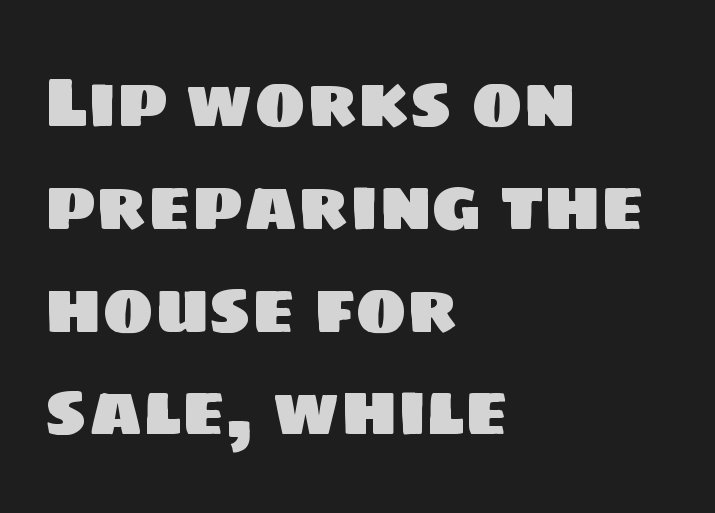
{"serif": "no", "width": "normal", "stroke_contrast": "low", "x_height": "large", "monospaced": "no", "underline": "no", "align": "left", "line_spacing": "normal", "line_spacing_ratio": 1.49, "letter_spacing": "normal", "letter_spacing_em": 0.0, "glyph_px": 69}
